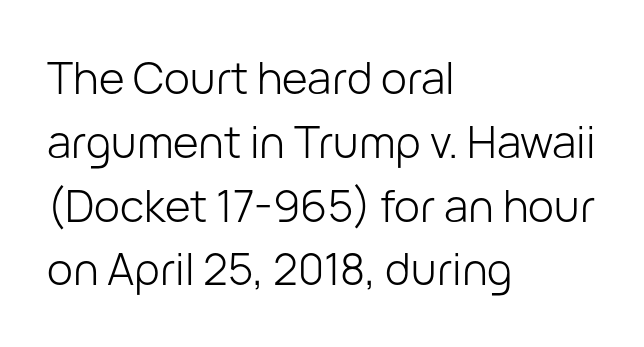
Q: Is the text bold? A: No.
Q: Is the text italic (slanted)? A: No, it is upright.
Q: Is the typeface a serif or a sans-serif typeface? A: Sans-serif.
Q: Is the text underlined? A: No.
Q: How is the paragraph aligned? A: Left-aligned.
Q: Is the spacing between letters normal or unusually wide? A: Normal.
Q: Is the spacing between lines tight, normal or loose? A: Normal.
Q: Width (condensed, normal, or wide)? A: Normal.
Q: Stroke contrast? A: Low.
Q: x-height? A: Medium.
Q: Monospaced? A: No.
